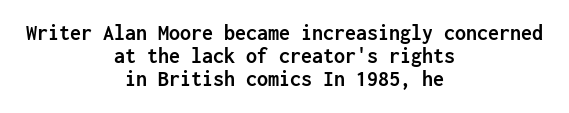
Q: Is the text bold? A: Yes.
Q: Is the text italic (slanted)? A: No, it is upright.
Q: Is the text underlined? A: No.
Q: How is the paragraph aligned? A: Centered.
Q: Is the spacing between letters normal or unusually wide? A: Normal.
Q: Is the spacing between lines tight, normal or loose? A: Tight.
